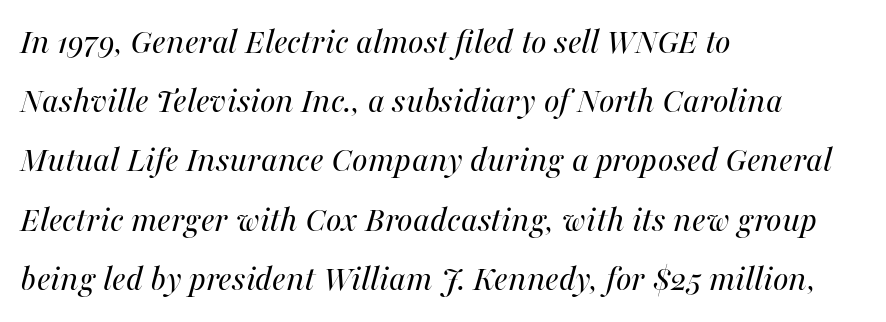
The image shows 37 px regular-weight type, italic (leaning right); set left-aligned, normal line spacing (1.6x), normal letter spacing, not underlined; medium stroke contrast and a medium x-height.
